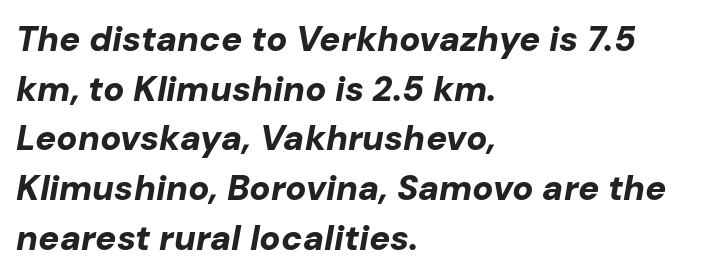
Q: Is the text bold? A: Yes.
Q: Is the text italic (slanted)? A: Yes, it leans right by about 10 degrees.
Q: Is the text underlined? A: No.
Q: How is the paragraph aligned? A: Left-aligned.
Q: Is the spacing between letters normal or unusually wide? A: Normal.
Q: Is the spacing between lines tight, normal or loose? A: Normal.
Q: Width (condensed, normal, or wide)? A: Normal.
Q: Stroke contrast? A: Low.
Q: x-height? A: Medium.
Q: Monospaced? A: No.
